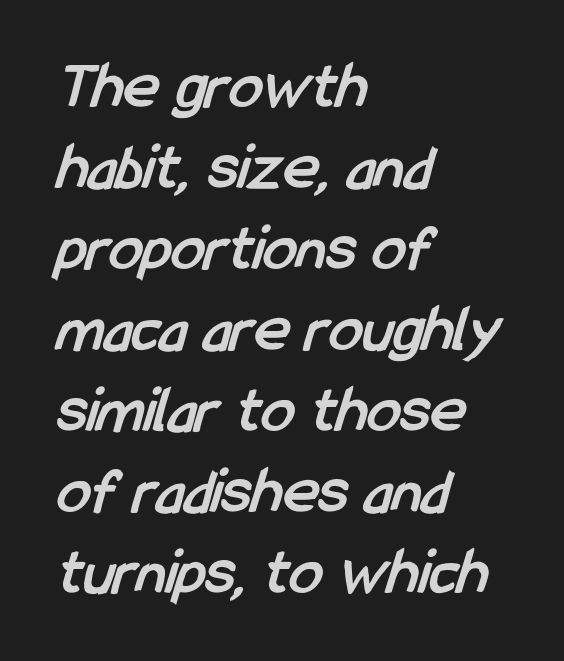
Line beginnings align vertically; line endings do not. The characters look thick and weighty, a clear bold. Here the designer chose a conventional face with non-uniform glyph widths. Check under the words: just untouched page. The face used here is a sans, in the tradition of grotesques and geometrics. How are the letters spaced? Ordinarily, with no added tracking.
